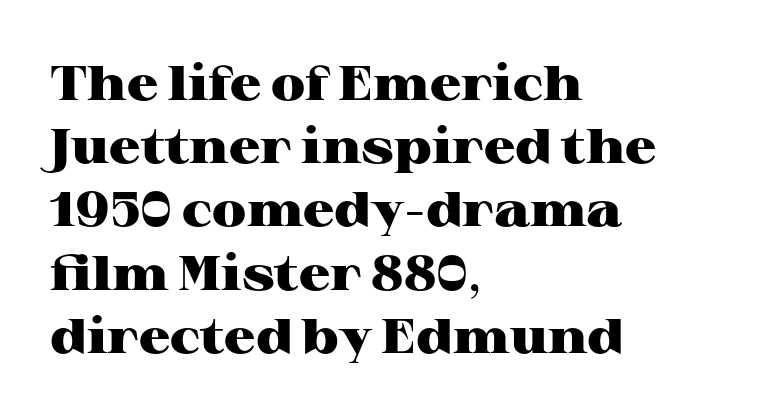
The image shows 49 px heavy, wide serif type, upright; set left-aligned, normal line spacing (1.29x), normal letter spacing, not underlined; high stroke contrast and a medium x-height.
